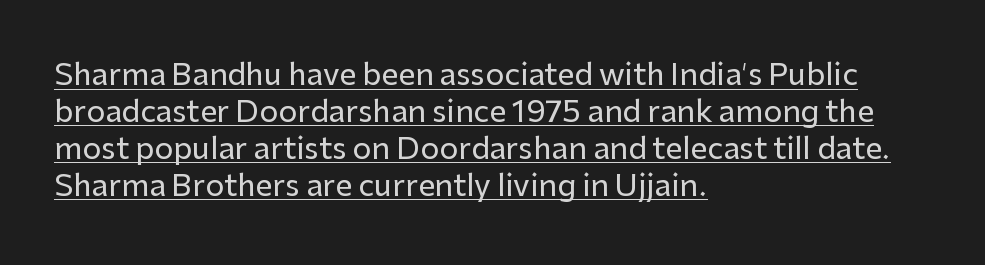
{"serif": "no", "italic": "no", "width": "normal", "stroke_contrast": "low", "x_height": "medium", "monospaced": "no", "underline": "yes", "align": "left", "line_spacing_ratio": 1.23, "letter_spacing": "normal", "letter_spacing_em": 0.0, "glyph_px": 30}
